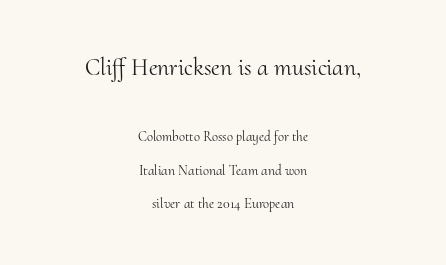
Q: Is the text bold? A: No.
Q: Is the text italic (slanted)? A: No, it is upright.
Q: Is the text underlined? A: No.
Q: How is the paragraph aligned? A: Centered.
Q: Is the spacing between letters normal or unusually wide? A: Normal.
Q: Is the spacing between lines tight, normal or loose? A: Loose.
Q: Which block of text is set in a larger size, the first (top) or the second (bottom)? A: The first (top) one.
